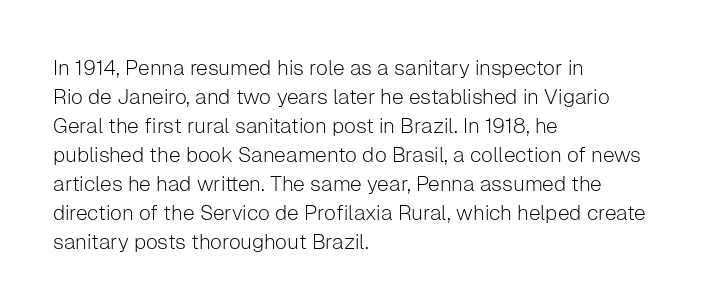
Letters rest on an invisible, unmarked baseline. Heaviness? Minimal to ordinary, like unemphasized prose. The rendering anchors every line to the left-hand side. The line-height multiplier appears to be the usual default.
